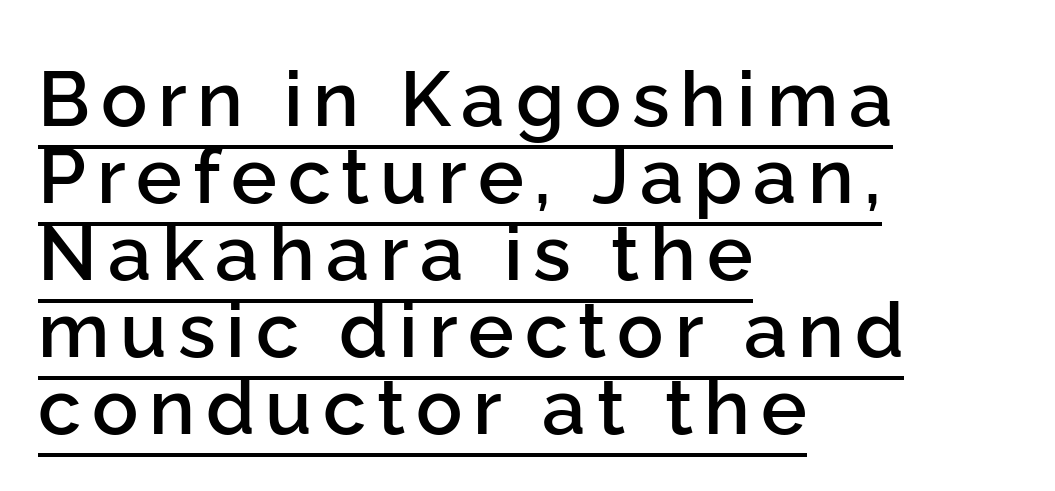
Think of a printed novel: that variable character pitch is what you see here. I'd call this a sans setting — the letters go barefoot. Each line starts at the same left margin while the right side varies. The string is rendered with underlining switched on.
